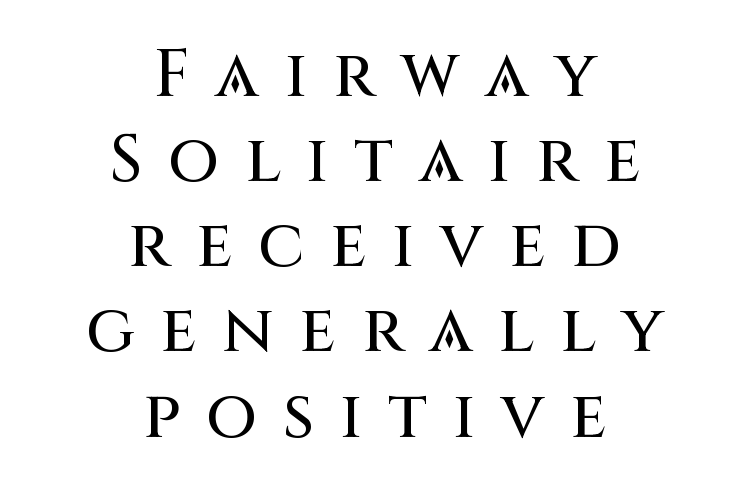
The image shows 66 px sans-serif type, upright; set centered, normal line spacing (1.29x), unusually wide letter spacing (+0.39 em), not underlined; medium stroke contrast and a large x-height.
